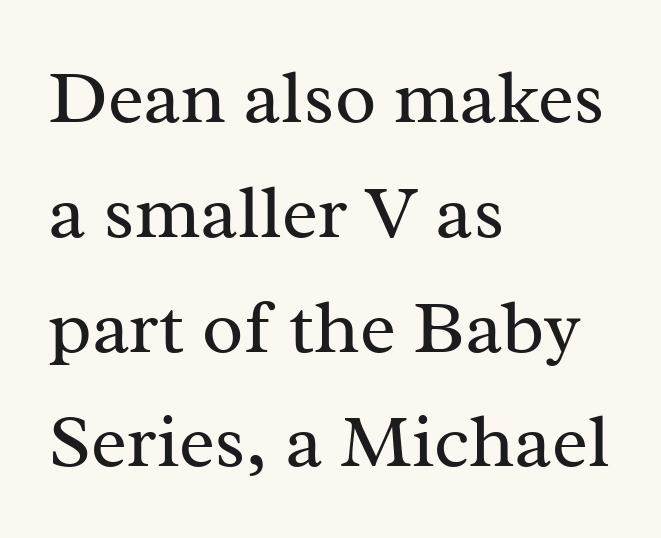
Q: Is the text bold? A: No.
Q: Is the text italic (slanted)? A: No, it is upright.
Q: Is the typeface a serif or a sans-serif typeface? A: Serif.
Q: Is the text underlined? A: No.
Q: How is the paragraph aligned? A: Left-aligned.
Q: Is the spacing between letters normal or unusually wide? A: Normal.
Q: Is the spacing between lines tight, normal or loose? A: Normal.
Q: Width (condensed, normal, or wide)? A: Normal.
Q: Stroke contrast? A: Medium.
Q: x-height? A: Medium.
Q: Monospaced? A: No.
